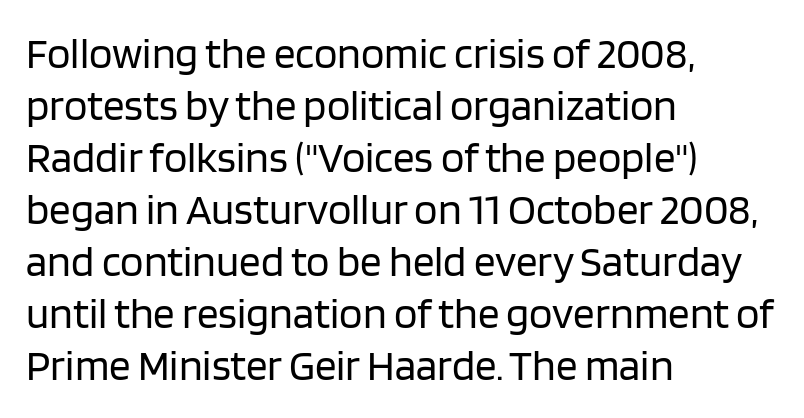
The image shows 43 px regular-weight sans-serif type, upright; set left-aligned, line spacing 1.21x, normal letter spacing, not underlined; low stroke contrast and a large x-height.
